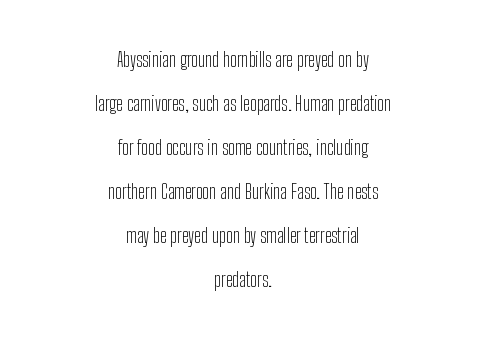
{"italic": "no", "bold": "no", "underline": "no", "align": "center", "line_spacing": "loose", "line_spacing_ratio": 2.2, "letter_spacing": "normal", "letter_spacing_em": 0.0, "glyph_px": 20}
